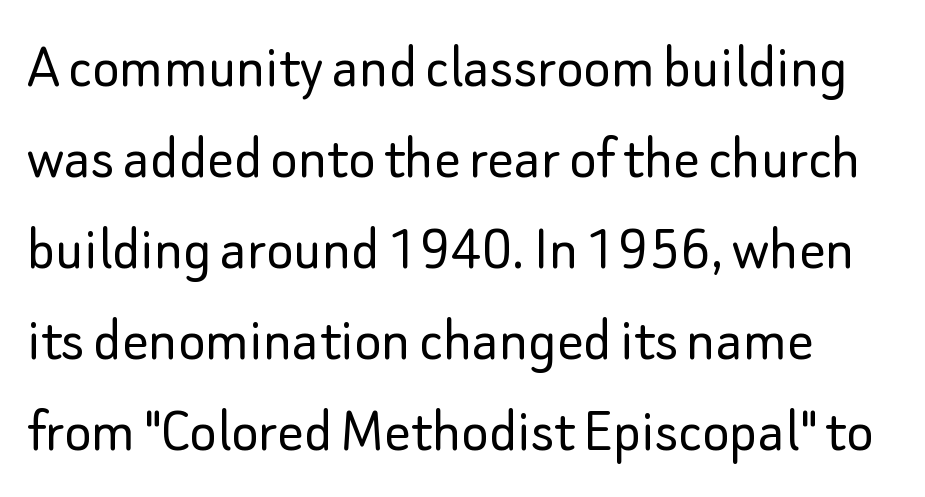
Q: Is the text bold? A: No.
Q: Is the text italic (slanted)? A: No, it is upright.
Q: Is the typeface a serif or a sans-serif typeface? A: Sans-serif.
Q: Is the text underlined? A: No.
Q: Is the spacing between letters normal or unusually wide? A: Normal.
Q: Is the spacing between lines tight, normal or loose? A: Normal.
Q: Width (condensed, normal, or wide)? A: Normal.
Q: Stroke contrast? A: Low.
Q: x-height? A: Small.
Q: Monospaced? A: No.
